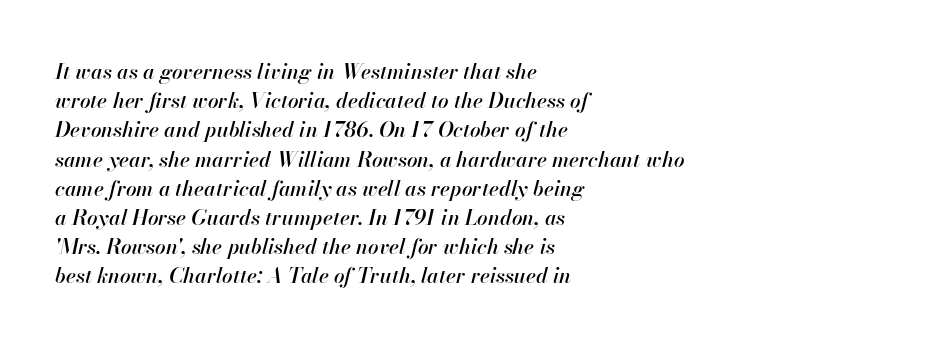
{"italic": "yes", "lean": "right", "slant_degrees": 13, "underline": "no", "align": "left", "line_spacing": "normal", "line_spacing_ratio": 1.39, "letter_spacing": "normal", "letter_spacing_em": 0.0, "glyph_px": 21}
